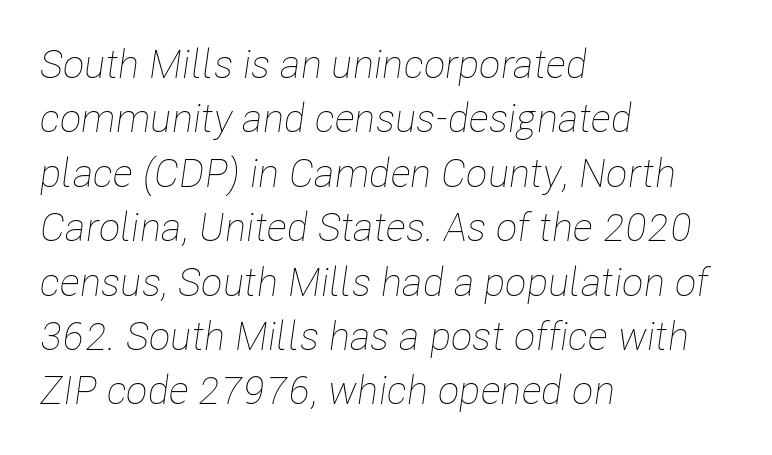
Q: Is the text bold? A: No.
Q: Is the text italic (slanted)? A: Yes, it leans right by about 8 degrees.
Q: Is the text underlined? A: No.
Q: How is the paragraph aligned? A: Left-aligned.
Q: Is the spacing between letters normal or unusually wide? A: Normal.
Q: Is the spacing between lines tight, normal or loose? A: Normal.
Q: Width (condensed, normal, or wide)? A: Condensed.
Q: Stroke contrast? A: Low.
Q: x-height? A: Medium.
Q: Monospaced? A: No.
